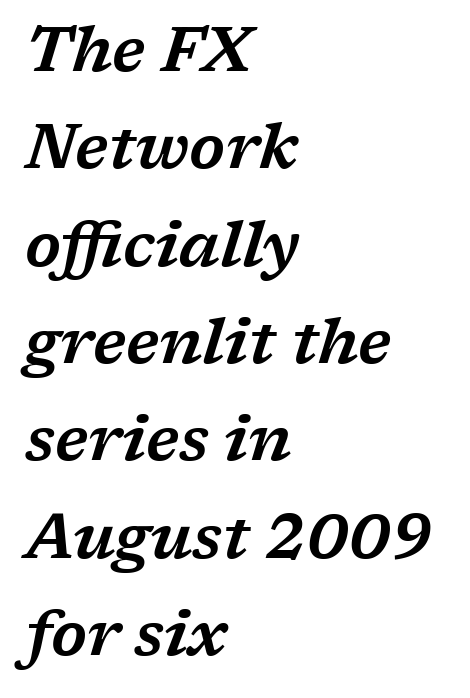
Has an underline been added? It has not. Do the characters align in a grid? No, the font is proportional. This is serif lettering, the kind often seen in printed books. The rendering anchors every line to the left-hand side.
